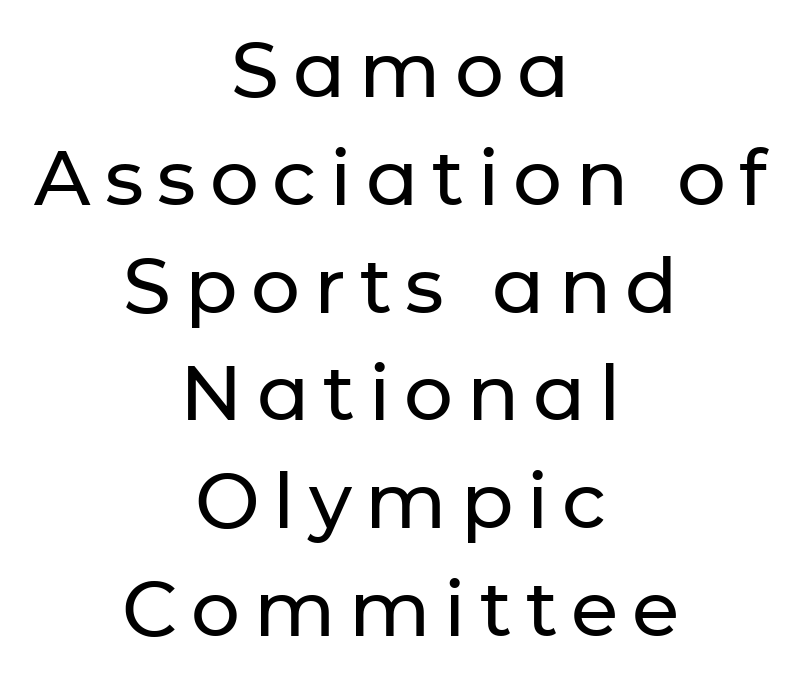
Q: Is the text italic (slanted)? A: No, it is upright.
Q: Is the typeface a serif or a sans-serif typeface? A: Sans-serif.
Q: Is the text underlined? A: No.
Q: How is the paragraph aligned? A: Centered.
Q: Is the spacing between lines tight, normal or loose? A: Normal.
Q: Width (condensed, normal, or wide)? A: Normal.
Q: Stroke contrast? A: Low.
Q: x-height? A: Medium.
Q: Monospaced? A: No.
